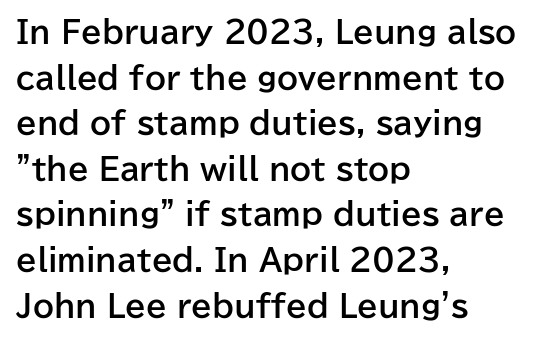
Each word holds together tightly as a unit, with standard inter-letter gaps. If you measured baseline to baseline, you'd find a middling distance. Visually the block forms a straight wall on the left and a jagged coastline on the right. Caption: bold face, heavy strokes. Do the characters align in a grid? No, the font is proportional.
